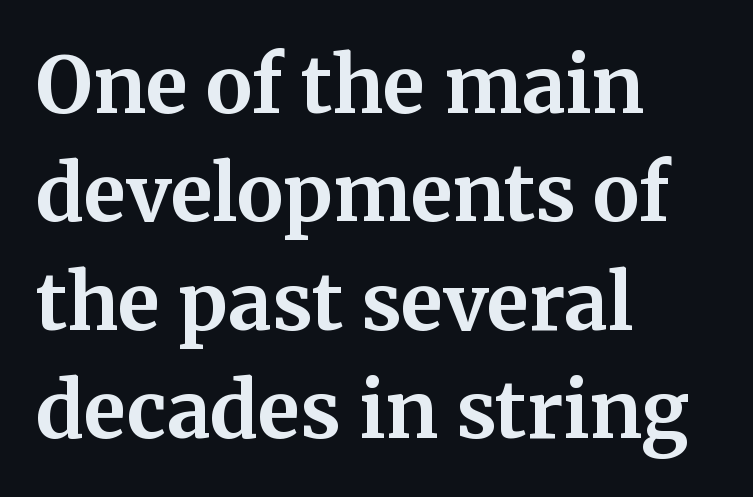
The image shows 78 px bold serif type, upright; set left-aligned, normal line spacing (1.39x), normal letter spacing, not underlined; medium stroke contrast and a medium x-height.
